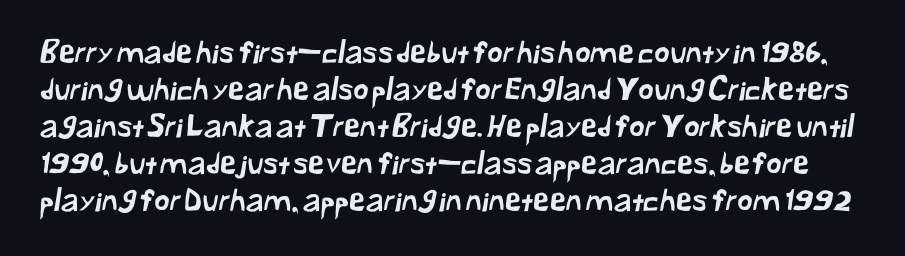
The image shows 30 px sans-serif type; set line spacing 1.23x, normal letter spacing, not underlined; low stroke contrast and a medium x-height.
